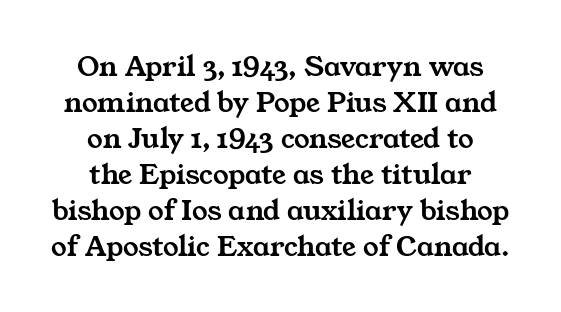
Q: Is the typeface a serif or a sans-serif typeface? A: Serif.
Q: Is the text underlined? A: No.
Q: How is the paragraph aligned? A: Centered.
Q: Is the spacing between letters normal or unusually wide? A: Normal.
Q: Width (condensed, normal, or wide)? A: Wide.
Q: Stroke contrast? A: Medium.
Q: x-height? A: Medium.
Q: Monospaced? A: No.
